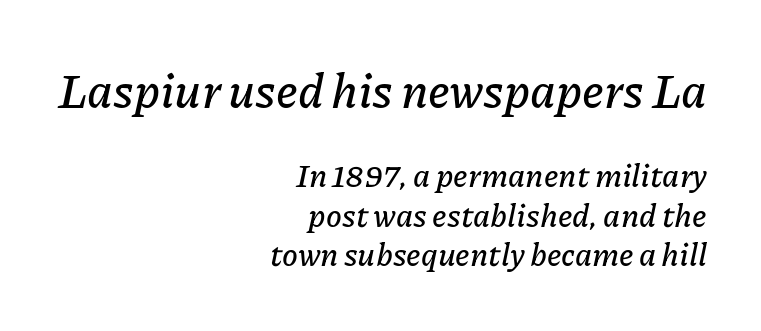
{"italic": "yes", "lean": "right", "slant_degrees": 11, "width": "normal", "stroke_contrast": "low", "x_height": "medium", "monospaced": "no", "underline": "no", "align": "right", "line_spacing_ratio": 1.23, "letter_spacing": "normal", "letter_spacing_em": 0.0, "larger_block": "first", "size_ratio": 1.5, "glyph_px": 48}
